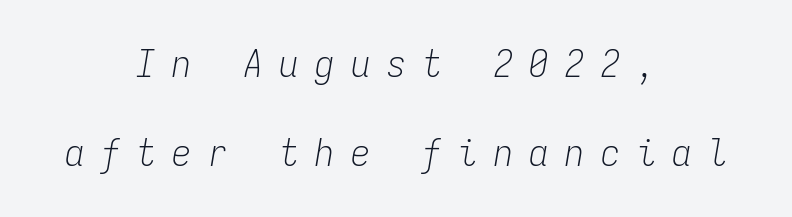
{"italic": "yes", "lean": "right", "slant_degrees": 9, "bold": "no", "weight": "light", "width": "condensed", "stroke_contrast": "low", "x_height": "medium", "monospaced": "yes", "underline": "no", "align": "center", "line_spacing": "loose", "line_spacing_ratio": 2.34, "letter_spacing": "wide", "letter_spacing_em": 0.44, "glyph_px": 38}
